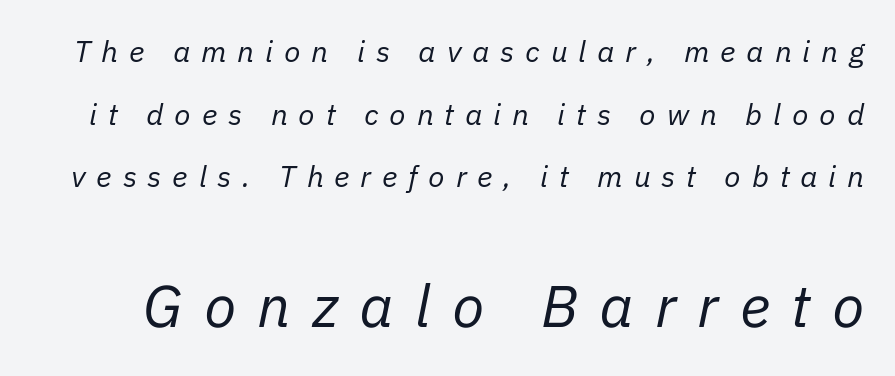
{"italic": "yes", "lean": "right", "slant_degrees": 11, "bold": "no", "weight": "regular", "width": "normal", "stroke_contrast": "low", "x_height": "medium", "monospaced": "no", "underline": "no", "line_spacing": "loose", "line_spacing_ratio": 2.09, "letter_spacing": "wide", "letter_spacing_em": 0.36, "larger_block": "second", "size_ratio": 1.97, "glyph_px": 59}
